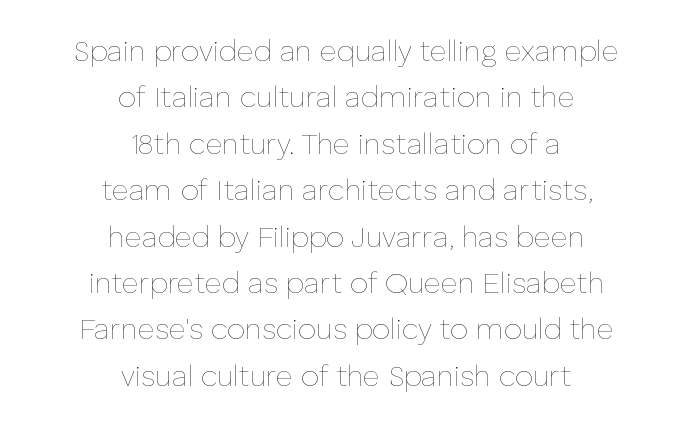
Regarding leading, the lines here are spaced in the standard way. Caption: multi-line text, centered on the measure. A typesetter would call this zero additional tracking. A clean baseline with only descenders dipping below it. You can tell it's not italic because the verticals are truly vertical.
